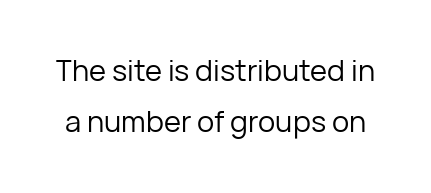
{"serif": "no", "italic": "no", "bold": "no", "weight": "regular", "width": "normal", "stroke_contrast": "low", "x_height": "medium", "monospaced": "no", "underline": "no", "line_spacing_ratio": 1.75, "letter_spacing": "normal", "letter_spacing_em": 0.0, "glyph_px": 29}
